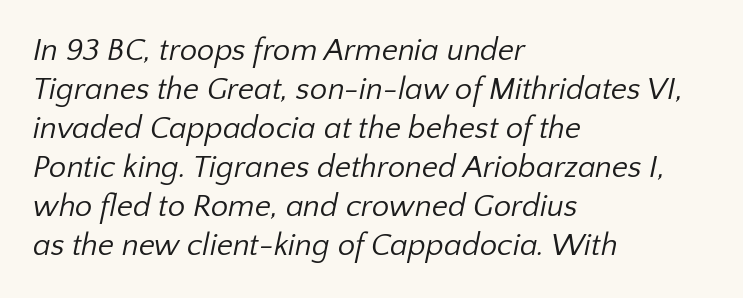
{"serif": "no", "bold": "no", "weight": "regular", "width": "normal", "stroke_contrast": "low", "x_height": "medium", "monospaced": "no", "underline": "no", "align": "left", "line_spacing": "normal", "line_spacing_ratio": 1.26, "letter_spacing": "normal", "letter_spacing_em": 0.0, "glyph_px": 31}
